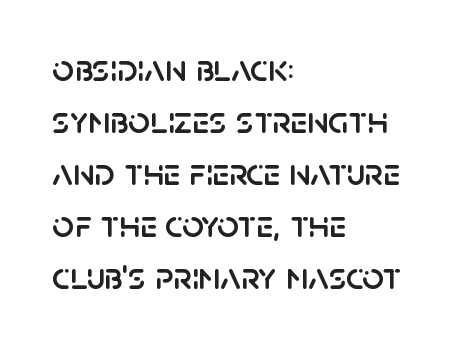
{"serif": "no", "italic": "no", "width": "normal", "stroke_contrast": "low", "x_height": "large", "monospaced": "no", "underline": "no", "align": "left", "line_spacing": "normal", "line_spacing_ratio": 1.37, "letter_spacing": "normal", "letter_spacing_em": 0.0, "glyph_px": 38}
